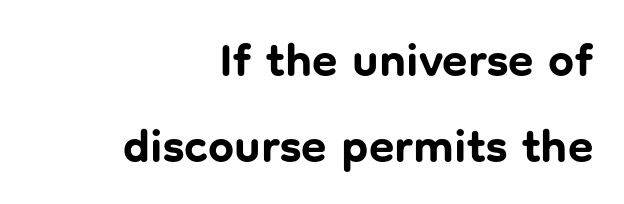
Q: Is the text bold? A: Yes.
Q: Is the text italic (slanted)? A: No, it is upright.
Q: Is the typeface a serif or a sans-serif typeface? A: Sans-serif.
Q: Is the text underlined? A: No.
Q: How is the paragraph aligned? A: Right-aligned.
Q: Is the spacing between letters normal or unusually wide? A: Normal.
Q: Width (condensed, normal, or wide)? A: Normal.
Q: Stroke contrast? A: Low.
Q: x-height? A: Medium.
Q: Monospaced? A: No.
